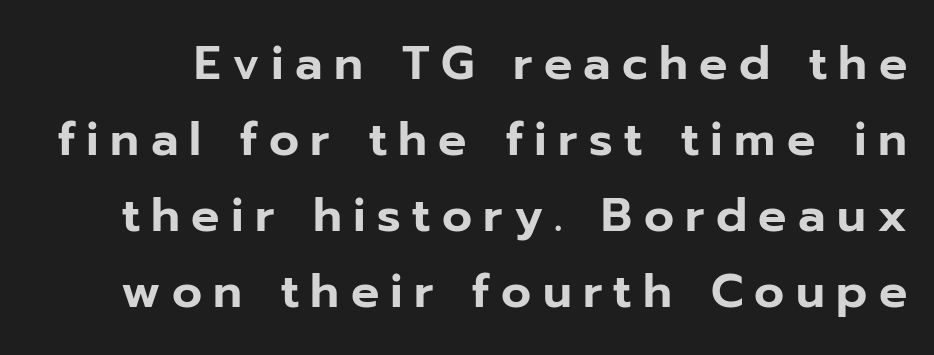
The specimen reads as upright at a glance. The tracking reads as deliberately expanded to a designer's eye. The typeface chosen for these lines omits serifs. The passage shown stacks its lines at a standard gap. Varying glyph widths throughout — classic text-font behaviour. Lines of text with bare space underneath.
